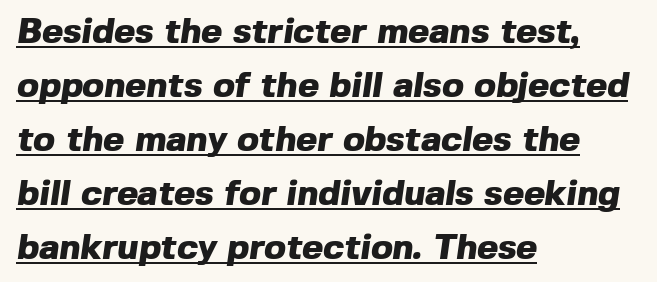
{"serif": "no", "bold": "yes", "weight": "heavy", "width": "normal", "x_height": "medium", "monospaced": "no", "underline": "yes", "align": "left", "line_spacing": "normal", "line_spacing_ratio": 1.5, "letter_spacing": "normal", "letter_spacing_em": 0.0, "glyph_px": 36}
